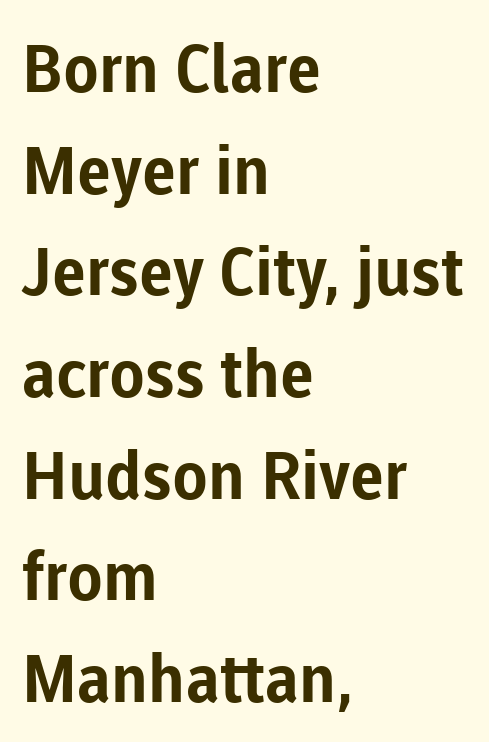
{"serif": "no", "italic": "no", "bold": "yes", "weight": "bold", "width": "normal", "stroke_contrast": "low", "x_height": "medium", "monospaced": "no", "underline": "no", "align": "left", "line_spacing": "normal", "line_spacing_ratio": 1.54, "letter_spacing": "normal", "letter_spacing_em": 0.0, "glyph_px": 66}
